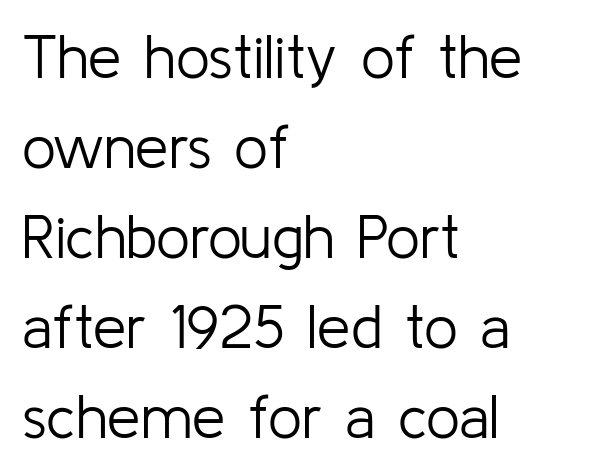
{"serif": "no", "italic": "no", "bold": "no", "weight": "light", "width": "normal", "stroke_contrast": "low", "x_height": "medium", "monospaced": "no", "underline": "no", "align": "left", "line_spacing": "normal", "line_spacing_ratio": 1.5, "letter_spacing": "normal", "letter_spacing_em": 0.0, "glyph_px": 60}
